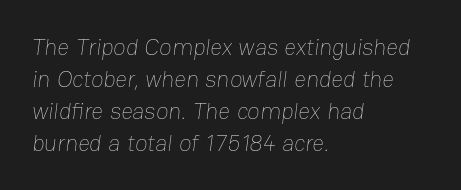
The typesetter chose a ragged-right arrangement here. Compared with typical paragraphs, the rows here are spaced about the same. Look at the tracking — it's just the regular setting, nothing added. The space beneath each line is pristine and unruled. Caption: face not bold, strokes unweighted.
